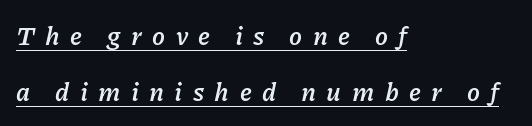
The image shows 26 px bold type, italic (leaning right); set left-aligned, loose line spacing (2.15x), unusually wide letter spacing (+0.4 em), underlined.
